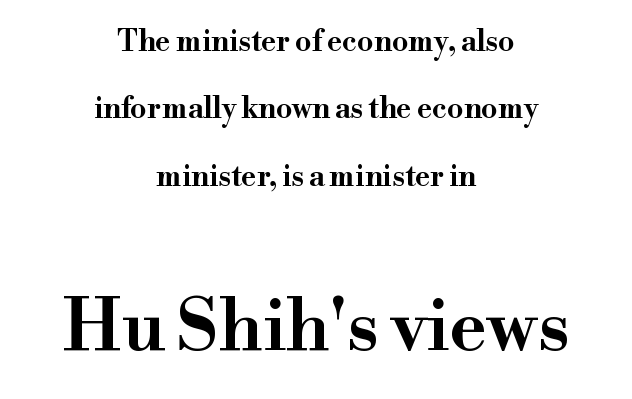
{"serif": "yes", "italic": "no", "width": "wide", "stroke_contrast": "high", "x_height": "small", "monospaced": "no", "underline": "no", "align": "center", "line_spacing": "loose", "line_spacing_ratio": 2.32, "letter_spacing": "normal", "letter_spacing_em": 0.0, "larger_block": "second", "size_ratio": 2.48, "glyph_px": 72}
